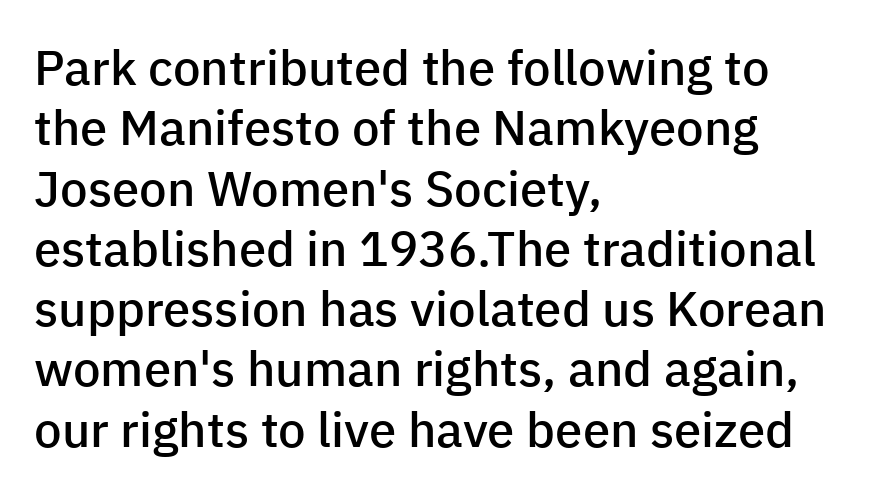
Type style note: lacks serifs. Character widths vary here, with narrow letters taking less room than wide ones. Just letters on the line, the space beneath them empty. The face used here is rendered with its standard letterfit.
